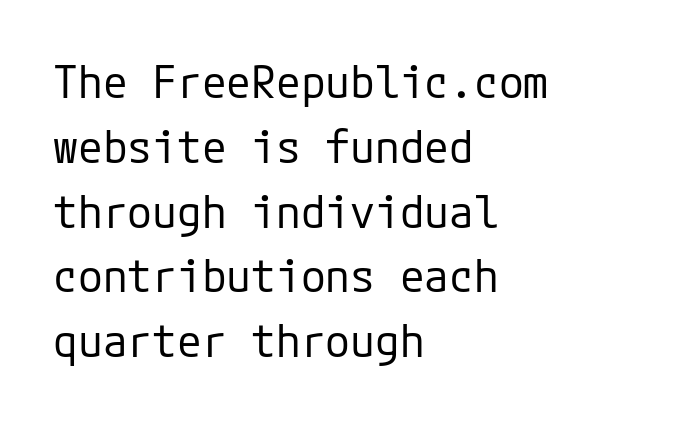
A light-to-regular cut is what we see here. These lines are set flush left with a ragged right edge. The letterforms sit shoulder to shoulder at normal distance. Quick note: underline off. Honestly, the row spacing looks completely unremarkable.
